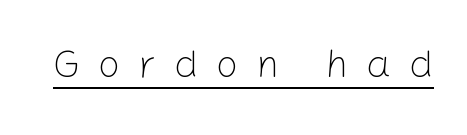
{"serif": "no", "italic": "no", "bold": "no", "weight": "light", "width": "normal", "stroke_contrast": "low", "x_height": "medium", "monospaced": "no", "underline": "yes", "letter_spacing": "wide", "letter_spacing_em": 0.44, "glyph_px": 40}
